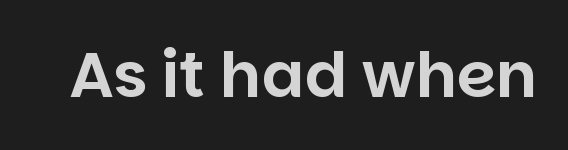
Q: Is the text italic (slanted)? A: No, it is upright.
Q: Is the typeface a serif or a sans-serif typeface? A: Sans-serif.
Q: Is the text underlined? A: No.
Q: Is the spacing between letters normal or unusually wide? A: Normal.
Q: Width (condensed, normal, or wide)? A: Normal.
Q: Stroke contrast? A: Low.
Q: x-height? A: Large.
Q: Monospaced? A: No.
